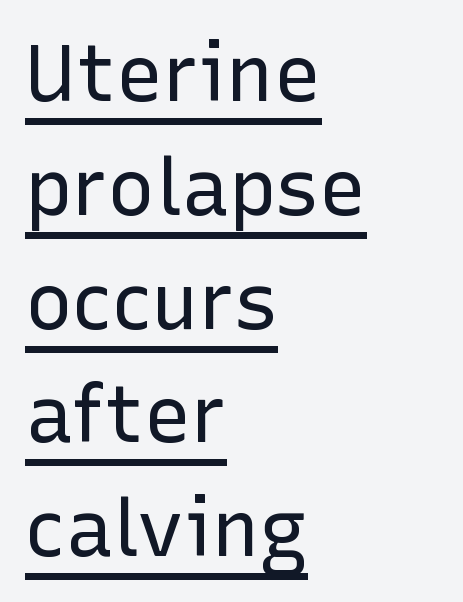
{"serif": "no", "italic": "no", "bold": "no", "weight": "regular", "width": "normal", "stroke_contrast": "low", "x_height": "medium", "monospaced": "no", "underline": "yes", "align": "left", "line_spacing": "normal", "line_spacing_ratio": 1.44, "letter_spacing": "normal", "letter_spacing_em": 0.0, "glyph_px": 79}
